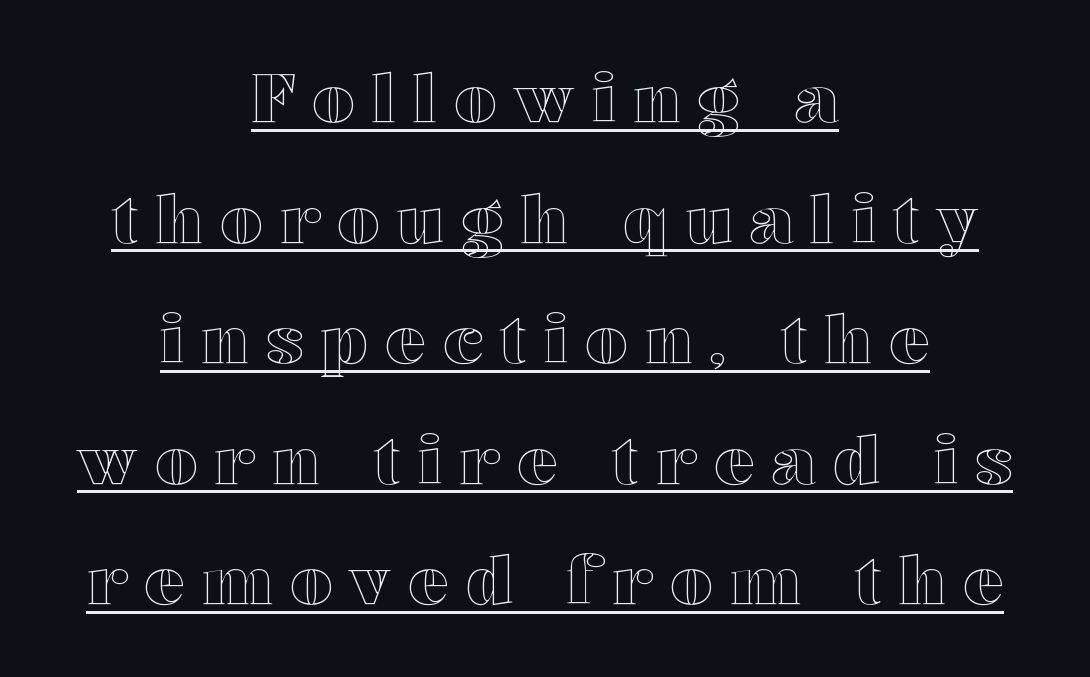
Q: Is the text italic (slanted)? A: No, it is upright.
Q: Is the text underlined? A: Yes.
Q: How is the paragraph aligned? A: Centered.
Q: Is the spacing between letters normal or unusually wide? A: Unusually wide.
Q: Width (condensed, normal, or wide)? A: Wide.
Q: x-height? A: Medium.
Q: Monospaced? A: No.
